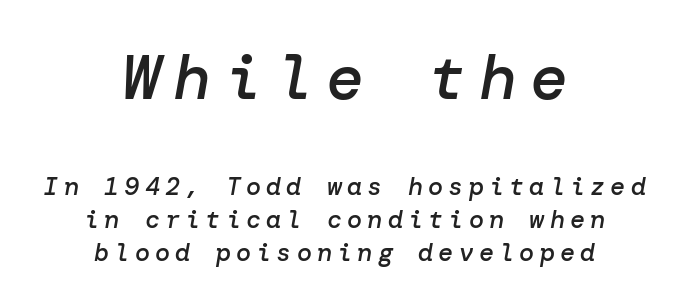
{"italic": "yes", "lean": "right", "slant_degrees": 10, "bold": "semi", "weight": "semibold", "width": "normal", "stroke_contrast": "low", "x_height": "medium", "underline": "no", "align": "center", "line_spacing": "normal", "line_spacing_ratio": 1.32, "letter_spacing": "wide", "letter_spacing_em": 0.21, "larger_block": "first", "size_ratio": 2.52, "glyph_px": 63}
